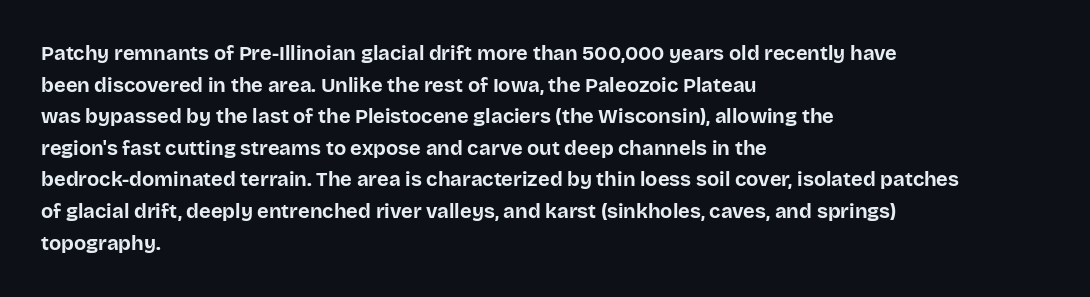
{"italic": "no", "bold": "yes", "underline": "no", "align": "left", "line_spacing": "normal", "line_spacing_ratio": 1.58, "letter_spacing": "normal", "letter_spacing_em": 0.0, "glyph_px": 20}
